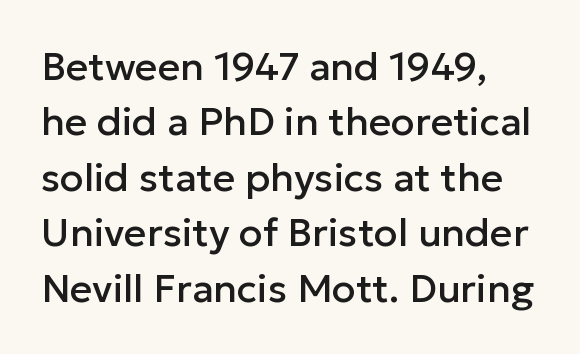
The image shows 39 px sans-serif type, upright; set left-aligned, normal line spacing (1.42x), normal letter spacing, not underlined; low stroke contrast and a medium x-height.
